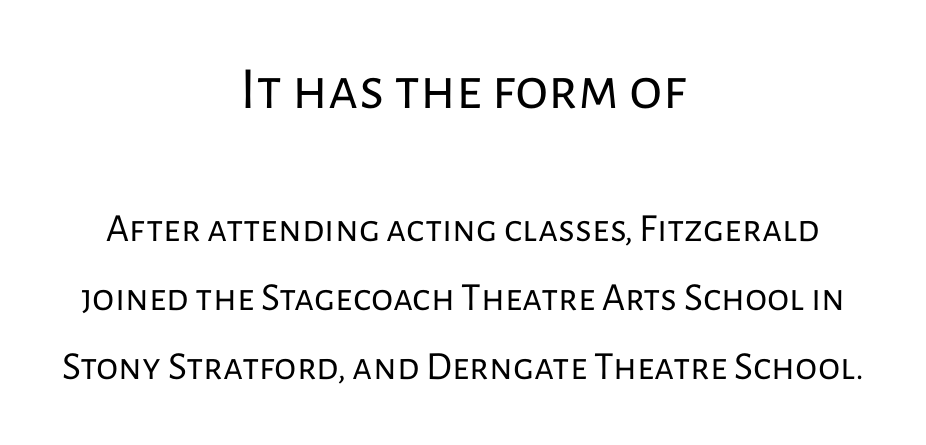
{"serif": "no", "italic": "no", "bold": "no", "weight": "regular", "width": "normal", "stroke_contrast": "low", "x_height": "medium", "monospaced": "no", "underline": "no", "align": "center", "line_spacing_ratio": 1.72, "letter_spacing": "normal", "letter_spacing_em": 0.0, "larger_block": "first", "size_ratio": 1.5, "glyph_px": 60}
